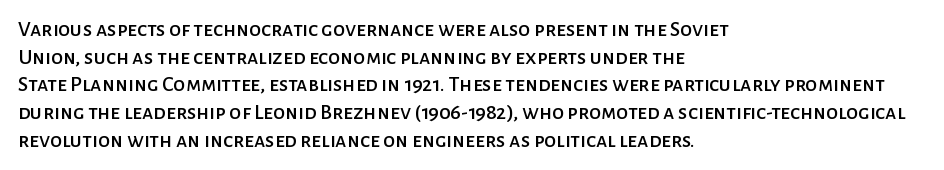
The image shows 22 px text type, upright; set left-aligned, normal line spacing (1.26x), normal letter spacing, not underlined.
